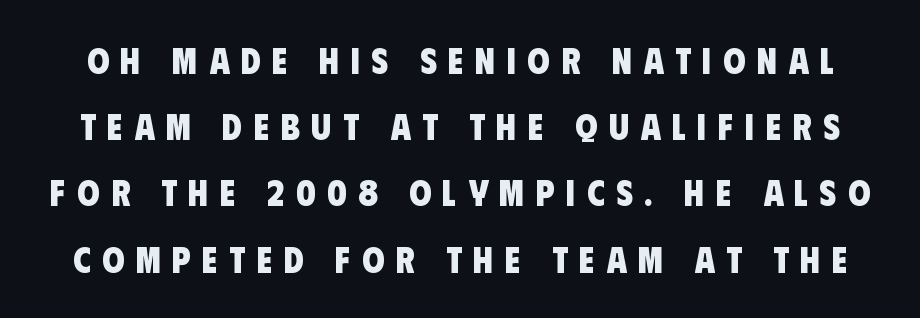
The image shows 36 px heavy, condensed sans-serif type; set line spacing 1.84x, unusually wide letter spacing (+0.32 em), not underlined; low stroke contrast and a large x-height.
